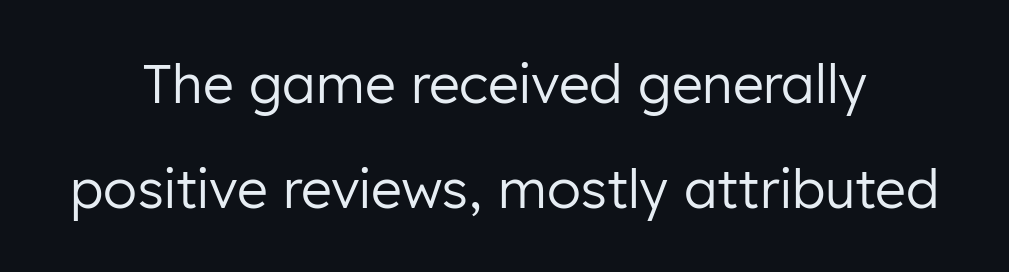
The image shows 53 px regular-weight sans-serif type, upright; set loose line spacing (1.98x), normal letter spacing, not underlined; low stroke contrast and a medium x-height.
